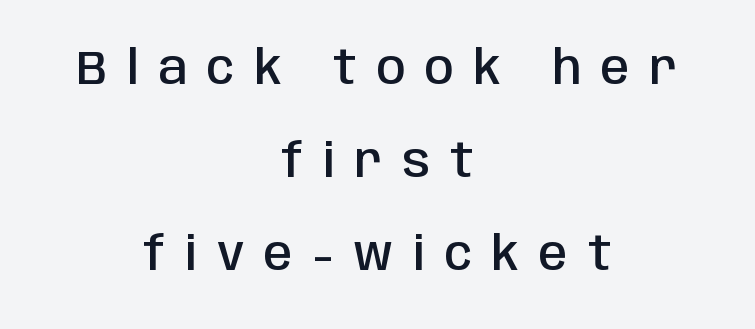
Note the varied advance widths — an 'i' is clearly narrower than an 'm'. Designer's note — italics off, roman on. Horizontally, the lines are justified to the midpoint only. Compared with typical body copy, the letter spacing here is much looser. The type family on display is of the sans-serif kind. How would I describe the line gaps? Wide and relaxed.
